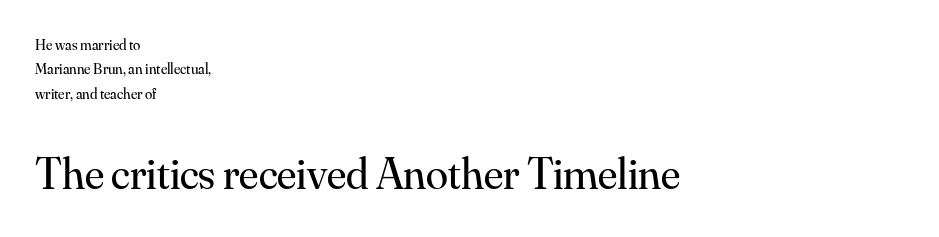
The image shows 45 px regular-weight serif type, upright; set left-aligned, normal line spacing (1.63x), normal letter spacing, not underlined; the second (bottom) block is 3.0x larger; medium stroke contrast and a small x-height.
